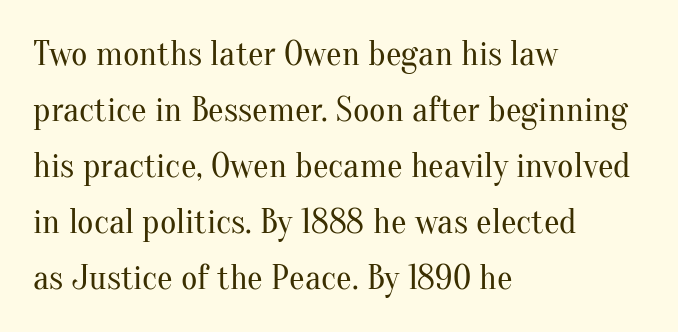
Q: Is the text bold? A: No.
Q: Is the text italic (slanted)? A: No, it is upright.
Q: Is the typeface a serif or a sans-serif typeface? A: Serif.
Q: Is the text underlined? A: No.
Q: How is the paragraph aligned? A: Left-aligned.
Q: Is the spacing between letters normal or unusually wide? A: Normal.
Q: Is the spacing between lines tight, normal or loose? A: Normal.
Q: Width (condensed, normal, or wide)? A: Normal.
Q: Stroke contrast? A: Medium.
Q: x-height? A: Small.
Q: Monospaced? A: No.
